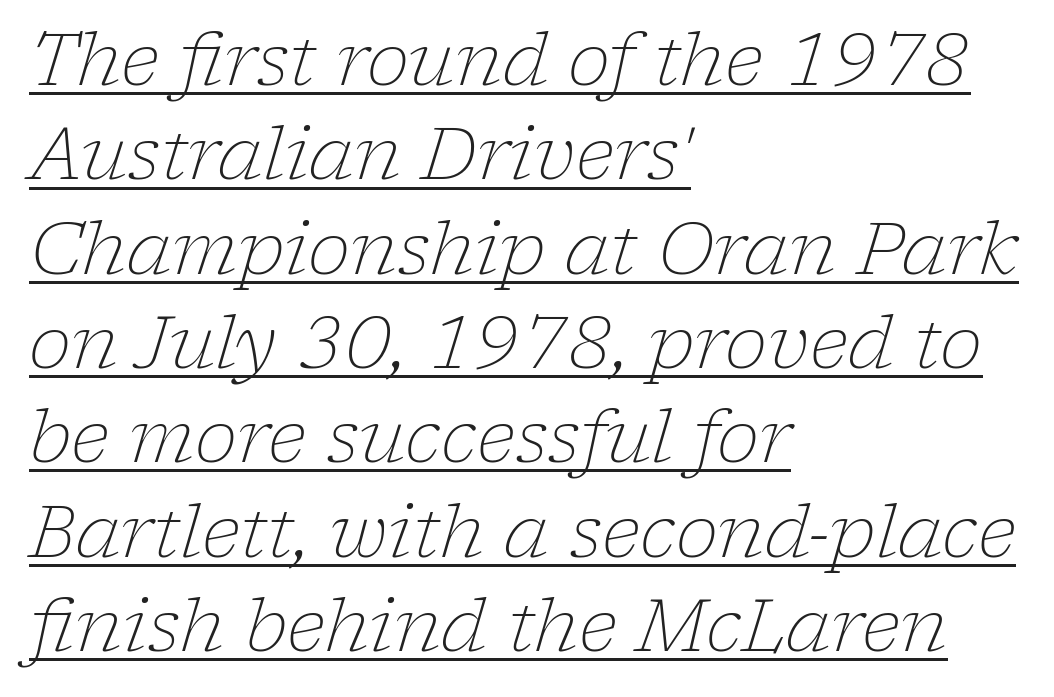
The image shows 72 px light serif type, italic (leaning right); set left-aligned, normal line spacing (1.31x), normal letter spacing, underlined; low stroke contrast and a medium x-height.
